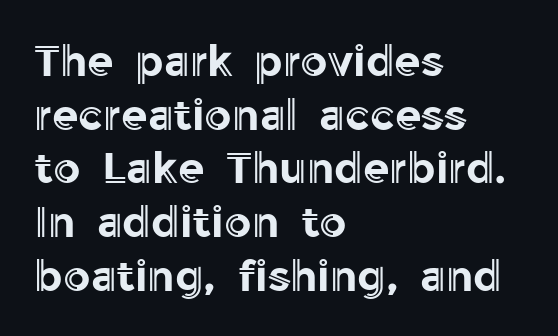
The image shows 43 px text type, upright; set left-aligned, normal line spacing (1.25x), normal letter spacing, not underlined; a medium x-height.
